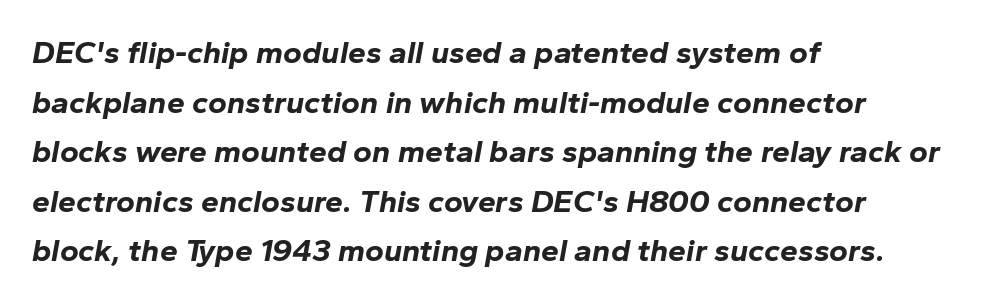
{"italic": "yes", "lean": "right", "slant_degrees": 10, "bold": "yes", "weight": "bold", "width": "normal", "stroke_contrast": "low", "x_height": "medium", "monospaced": "no", "underline": "no", "align": "left", "line_spacing": "normal", "line_spacing_ratio": 1.55, "letter_spacing": "normal", "letter_spacing_em": 0.0, "glyph_px": 32}
